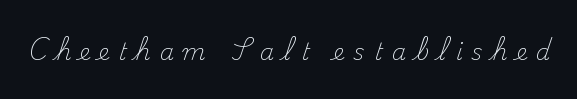
Vertical stems look standard width or narrower in stroke. Here the glyphs are tracked loosely, breaking word shapes into spaced letters. Decoration check: the copy has no underline.
